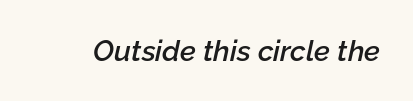
Q: Is the text bold? A: Semi-bold.
Q: Is the text italic (slanted)? A: Yes, it leans right by about 12 degrees.
Q: Is the text underlined? A: No.
Q: Is the spacing between letters normal or unusually wide? A: Normal.
Q: Width (condensed, normal, or wide)? A: Normal.
Q: Stroke contrast? A: Low.
Q: x-height? A: Medium.
Q: Monospaced? A: No.
